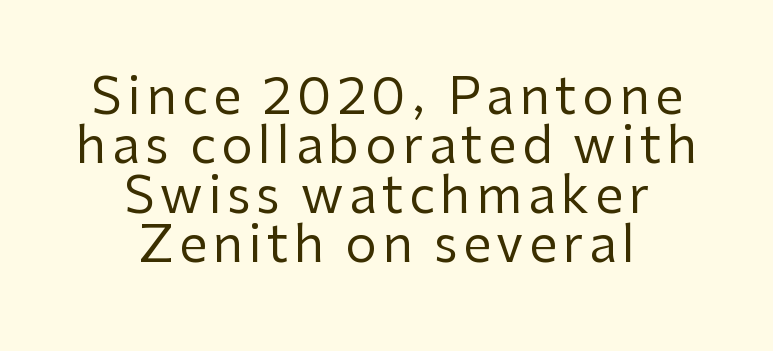
The image shows 50 px regular-weight sans-serif type, upright; set centered, tight line spacing (0.99x), not underlined; low stroke contrast and a medium x-height.
